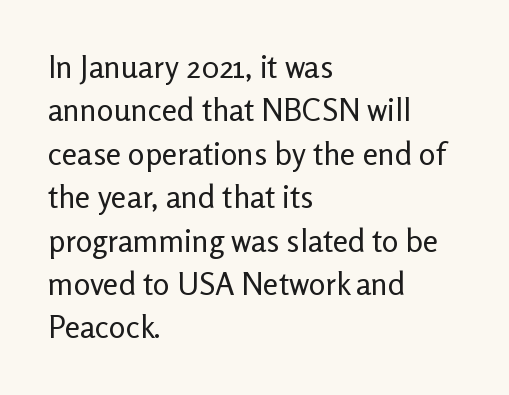
Q: Is the text bold? A: No.
Q: Is the text italic (slanted)? A: No, it is upright.
Q: Is the typeface a serif or a sans-serif typeface? A: Sans-serif.
Q: Is the text underlined? A: No.
Q: How is the paragraph aligned? A: Left-aligned.
Q: Is the spacing between letters normal or unusually wide? A: Normal.
Q: Is the spacing between lines tight, normal or loose? A: Normal.
Q: Width (condensed, normal, or wide)? A: Normal.
Q: Stroke contrast? A: Low.
Q: x-height? A: Medium.
Q: Monospaced? A: No.
